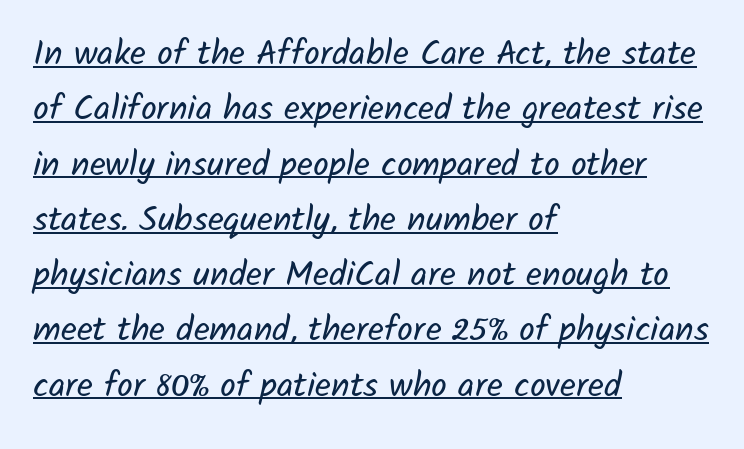
Is there much room between lines? A standard amount, neither cramped nor airy. These glyphs show unthickened strokes, regular width or finer. Tracking value appears to be zero — textbook default spacing. All the whitespace from short lines collects on the right. This is sans-serif lettering, the kind often seen on screens and signage.
